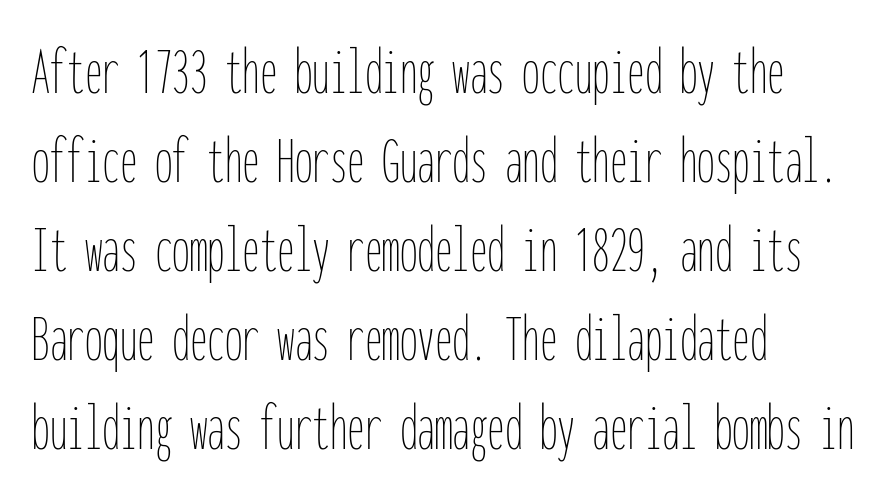
The image shows 70 px thin, condensed type, upright, monospaced; set left-aligned, normal line spacing (1.27x), normal letter spacing, not underlined; low stroke contrast and a medium x-height.
